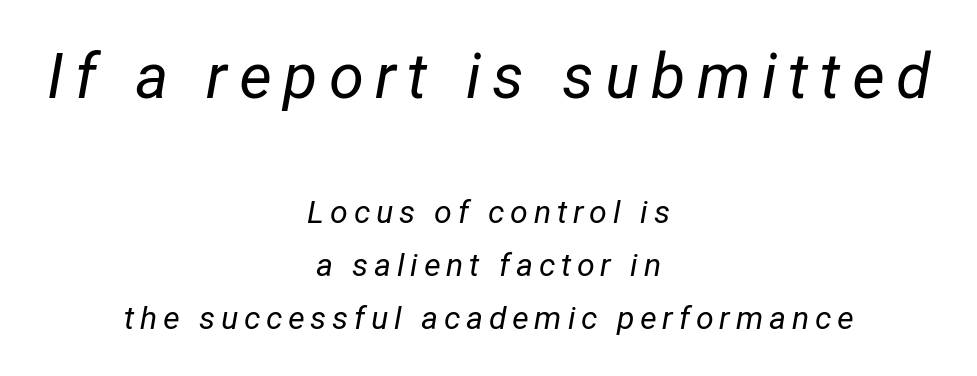
Looking at the ascenders, they clearly lean. Weight: in the light-to-regular range. A student would call this center alignment; a typographer would say set centered. These two chunks differ in scale, with the top chunk taking the larger measure. The block of text has a typical density, with ordinary space between rows. The passage shown is typed in a proportional face where columns would drift.
